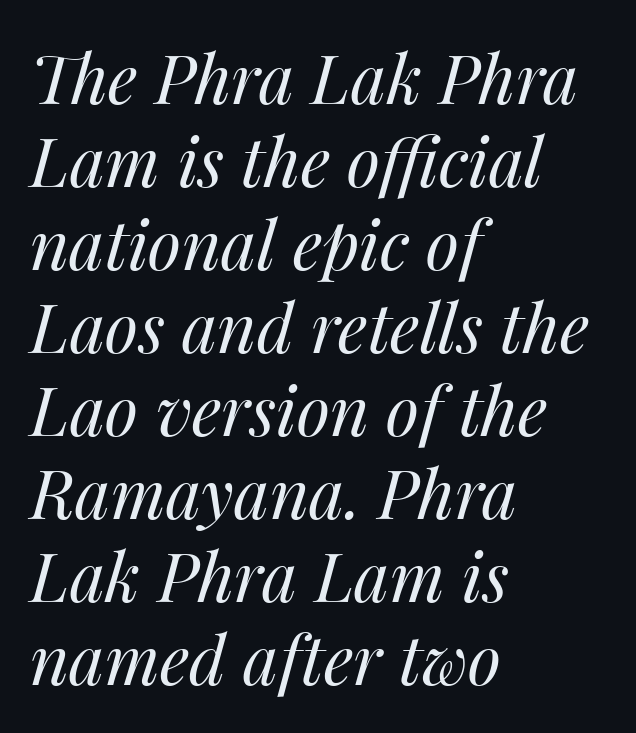
Q: Is the text bold? A: No.
Q: Is the text italic (slanted)? A: Yes, it leans right by about 14 degrees.
Q: Is the text underlined? A: No.
Q: How is the paragraph aligned? A: Left-aligned.
Q: Is the spacing between letters normal or unusually wide? A: Normal.
Q: Width (condensed, normal, or wide)? A: Normal.
Q: Stroke contrast? A: Medium.
Q: x-height? A: Medium.
Q: Monospaced? A: No.
